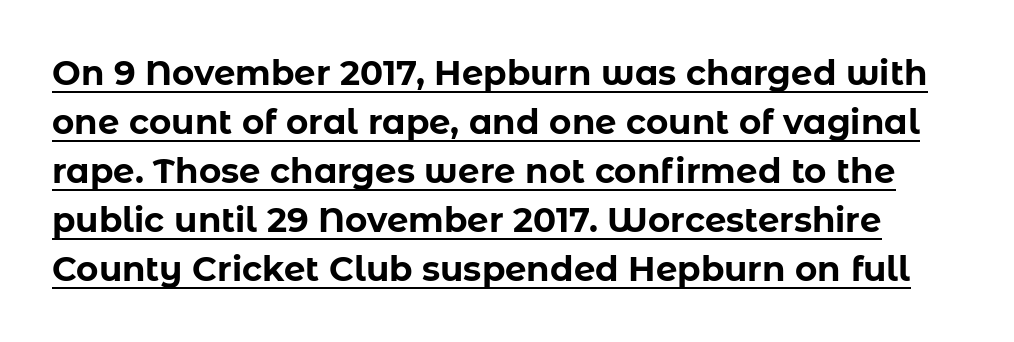
The image shows 34 px bold sans-serif type, upright; set normal line spacing (1.44x), normal letter spacing, underlined; low stroke contrast and a medium x-height.
